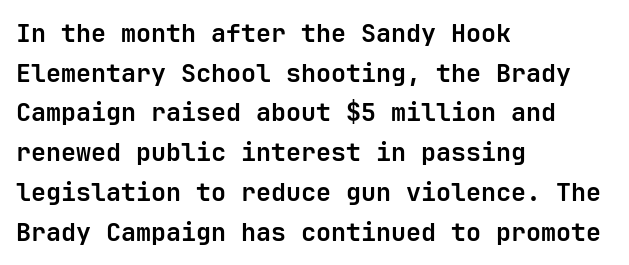
Q: Is the text bold? A: Yes.
Q: Is the text italic (slanted)? A: No, it is upright.
Q: Is the text underlined? A: No.
Q: How is the paragraph aligned? A: Left-aligned.
Q: Is the spacing between letters normal or unusually wide? A: Normal.
Q: Is the spacing between lines tight, normal or loose? A: Normal.
